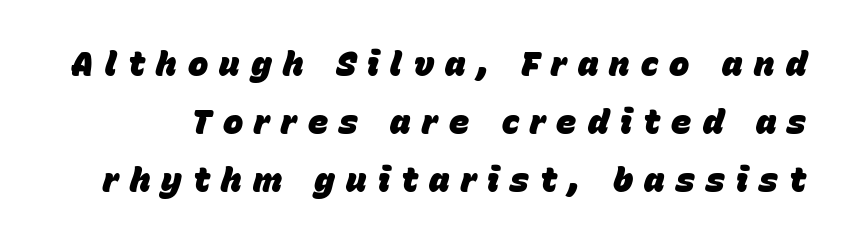
Q: Is the text bold? A: Yes.
Q: Is the text italic (slanted)? A: Yes, it leans right by about 15 degrees.
Q: Is the text underlined? A: No.
Q: Is the spacing between letters normal or unusually wide? A: Unusually wide.
Q: Is the spacing between lines tight, normal or loose? A: Normal.
Q: Width (condensed, normal, or wide)? A: Normal.
Q: Stroke contrast? A: Low.
Q: x-height? A: Large.
Q: Monospaced? A: No.
